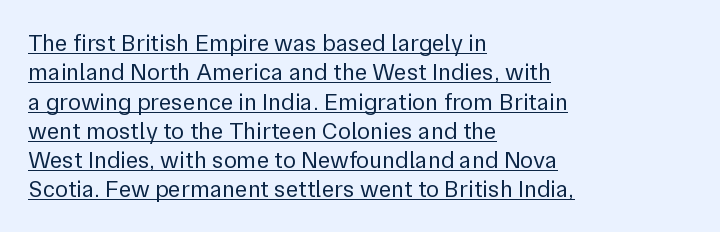
The image shows 24 px text type, upright; set left-aligned, line spacing 1.22x, normal letter spacing, underlined.
